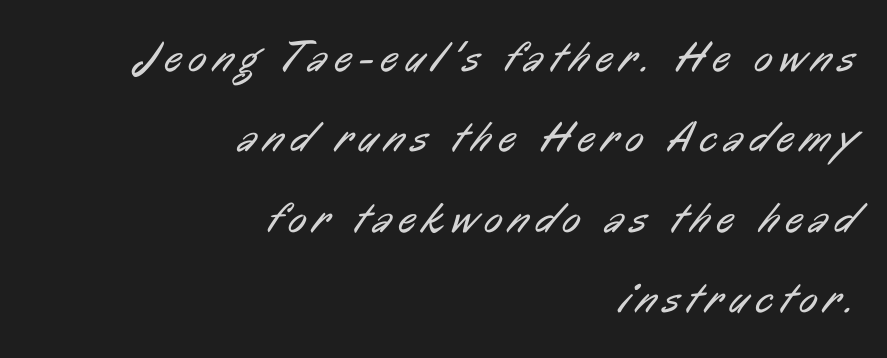
Q: Is the text bold? A: No.
Q: Is the typeface a serif or a sans-serif typeface? A: Sans-serif.
Q: Is the text underlined? A: No.
Q: How is the paragraph aligned? A: Right-aligned.
Q: Width (condensed, normal, or wide)? A: Condensed.
Q: Stroke contrast? A: Low.
Q: x-height? A: Medium.
Q: Monospaced? A: No.
